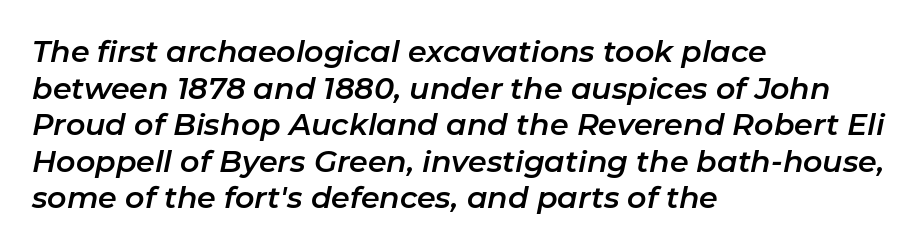
Line starts are locked; line ends wander. Does the lettering tilt? It does — this is italic. Do the characters align in a grid? No, the font is proportional. Between one letter and the next there's only the usual sliver of space.
